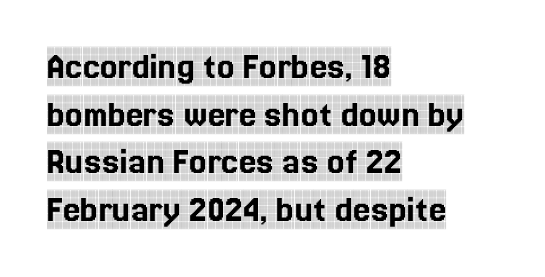
{"serif": "yes", "italic": "no", "width": "condensed", "x_height": "large", "monospaced": "no", "underline": "no", "align": "left", "line_spacing_ratio": 1.22, "letter_spacing": "normal", "letter_spacing_em": 0.0, "glyph_px": 39}
